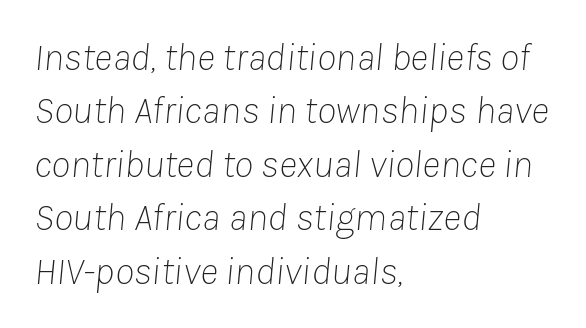
{"italic": "yes", "lean": "right", "slant_degrees": 8, "bold": "no", "weight": "thin", "width": "normal", "stroke_contrast": "low", "x_height": "medium", "monospaced": "no", "underline": "no", "align": "left", "line_spacing": "normal", "line_spacing_ratio": 1.37, "letter_spacing": "normal", "letter_spacing_em": 0.0, "glyph_px": 39}
